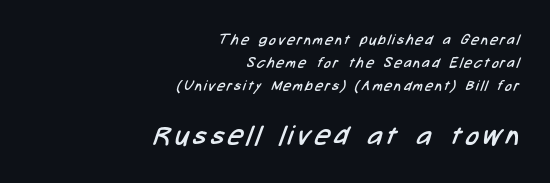
The image shows 27 px text type; set right-aligned, normal line spacing (1.63x), not underlined; the second (bottom) block is 1.93x larger.
